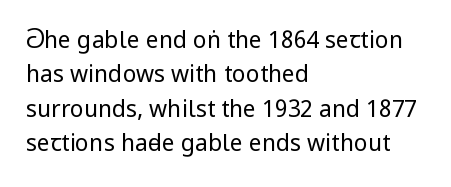
The image shows 23 px text type, upright; set left-aligned, normal line spacing (1.49x), normal letter spacing, not underlined.
